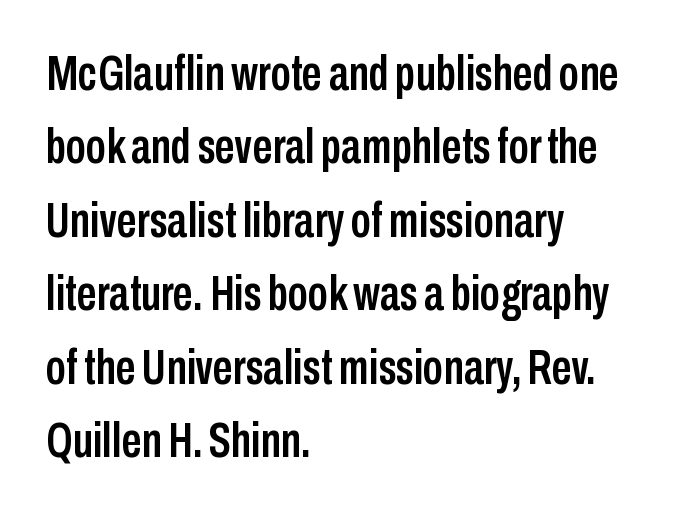
Q: Is the text italic (slanted)? A: No, it is upright.
Q: Is the typeface a serif or a sans-serif typeface? A: Sans-serif.
Q: Is the text underlined? A: No.
Q: How is the paragraph aligned? A: Left-aligned.
Q: Is the spacing between letters normal or unusually wide? A: Normal.
Q: Is the spacing between lines tight, normal or loose? A: Normal.
Q: Width (condensed, normal, or wide)? A: Condensed.
Q: Stroke contrast? A: Low.
Q: x-height? A: Medium.
Q: Monospaced? A: No.
